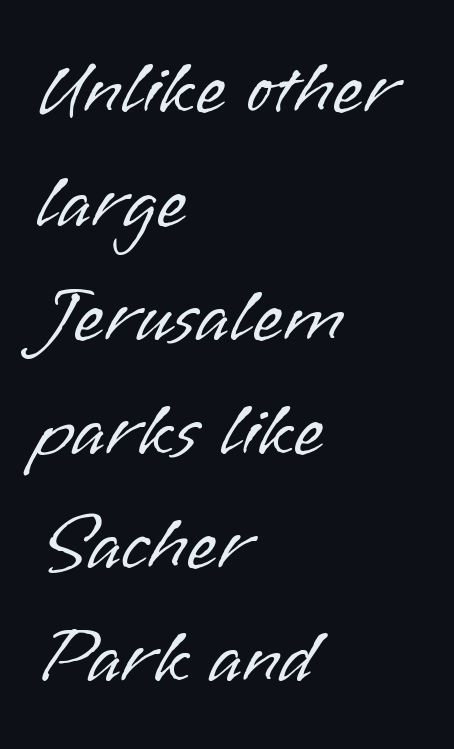
Q: Is the text bold? A: No.
Q: Is the text italic (slanted)? A: Yes.
Q: Is the typeface a serif or a sans-serif typeface? A: Sans-serif.
Q: Is the text underlined? A: No.
Q: How is the paragraph aligned? A: Left-aligned.
Q: Is the spacing between letters normal or unusually wide? A: Normal.
Q: Is the spacing between lines tight, normal or loose? A: Normal.
Q: Width (condensed, normal, or wide)? A: Normal.
Q: Stroke contrast? A: Low.
Q: x-height? A: Small.
Q: Monospaced? A: No.
